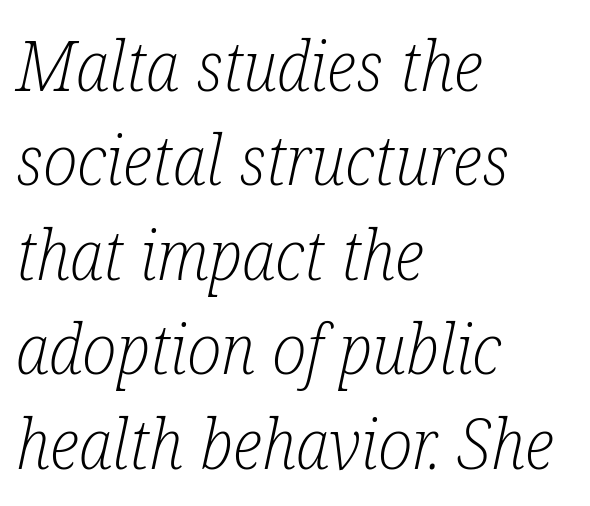
{"serif": "yes", "italic": "yes", "lean": "right", "slant_degrees": 12, "bold": "no", "weight": "light", "width": "condensed", "stroke_contrast": "low", "x_height": "medium", "monospaced": "no", "underline": "no", "align": "left", "line_spacing": "normal", "line_spacing_ratio": 1.35, "letter_spacing": "normal", "letter_spacing_em": 0.0, "glyph_px": 70}
